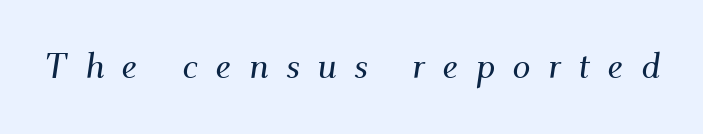
Q: Is the text italic (slanted)? A: Yes, it leans right by about 9 degrees.
Q: Is the typeface a serif or a sans-serif typeface? A: Serif.
Q: Is the text underlined? A: No.
Q: Is the spacing between letters normal or unusually wide? A: Unusually wide.
Q: Width (condensed, normal, or wide)? A: Normal.
Q: Stroke contrast? A: Medium.
Q: x-height? A: Small.
Q: Monospaced? A: No.
